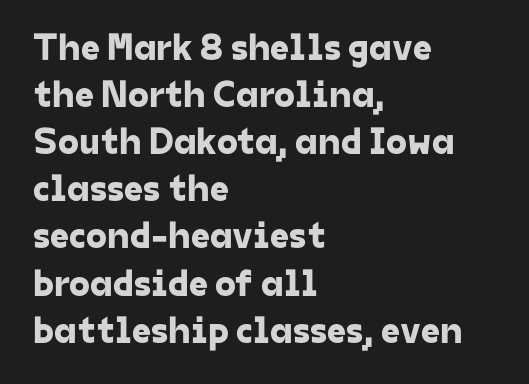
{"serif": "no", "width": "normal", "stroke_contrast": "low", "x_height": "medium", "monospaced": "no", "underline": "no", "align": "left", "line_spacing_ratio": 1.24, "letter_spacing": "normal", "letter_spacing_em": 0.0, "glyph_px": 38}
